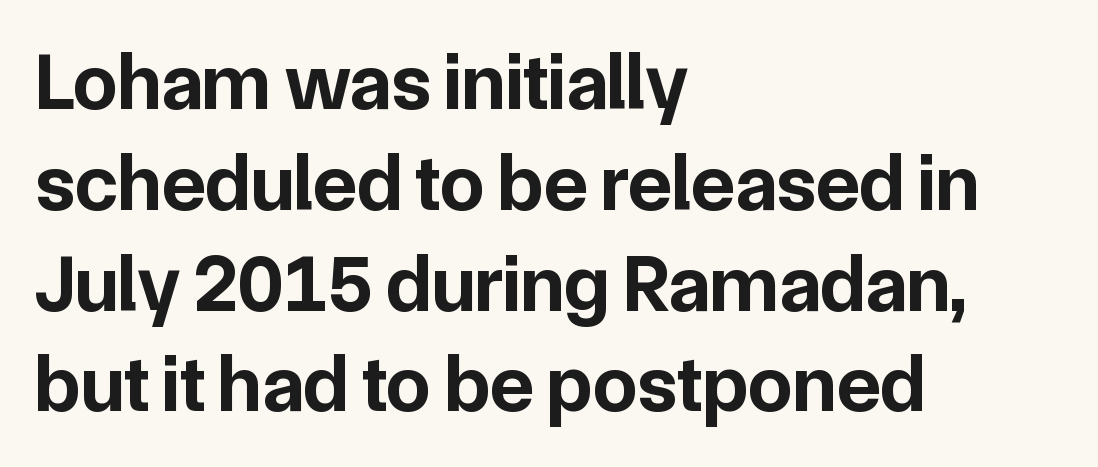
Q: Is the text bold? A: Yes.
Q: Is the text italic (slanted)? A: No, it is upright.
Q: Is the typeface a serif or a sans-serif typeface? A: Sans-serif.
Q: Is the text underlined? A: No.
Q: How is the paragraph aligned? A: Left-aligned.
Q: Is the spacing between letters normal or unusually wide? A: Normal.
Q: Is the spacing between lines tight, normal or loose? A: Normal.
Q: Width (condensed, normal, or wide)? A: Normal.
Q: Stroke contrast? A: Low.
Q: x-height? A: Medium.
Q: Monospaced? A: No.
